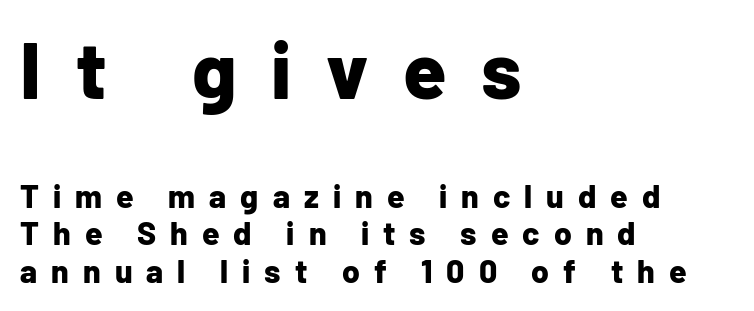
{"serif": "no", "italic": "no", "bold": "yes", "weight": "bold", "width": "normal", "stroke_contrast": "low", "x_height": "medium", "monospaced": "no", "underline": "no", "align": "left", "line_spacing_ratio": 1.17, "letter_spacing": "wide", "letter_spacing_em": 0.44, "larger_block": "first", "size_ratio": 2.47, "glyph_px": 79}
